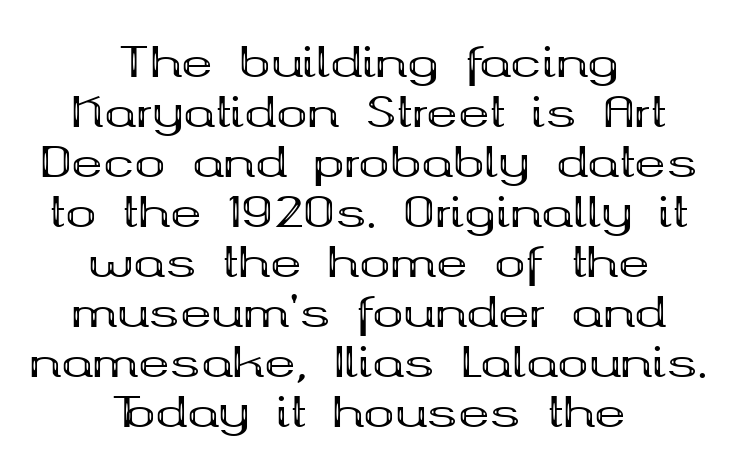
The image shows 42 px bold, wide serif type, upright; set centered, line spacing 1.19x, normal letter spacing, not underlined; medium stroke contrast and a medium x-height.
